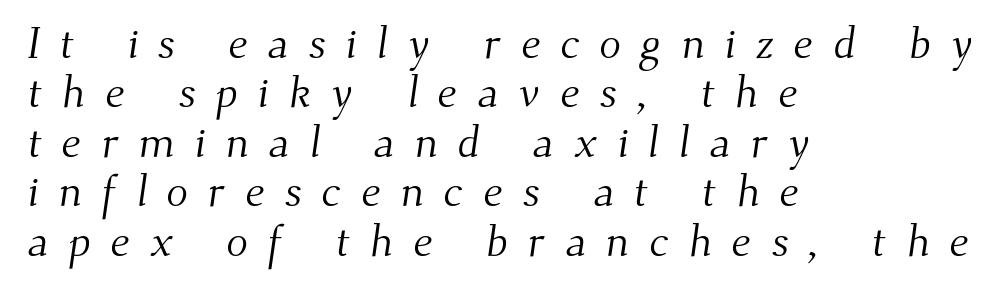
{"serif": "yes", "bold": "no", "weight": "light", "width": "normal", "stroke_contrast": "medium", "x_height": "small", "monospaced": "no", "underline": "no", "align": "left", "line_spacing": "tight", "line_spacing_ratio": 1.1, "letter_spacing": "wide", "letter_spacing_em": 0.44, "glyph_px": 45}
